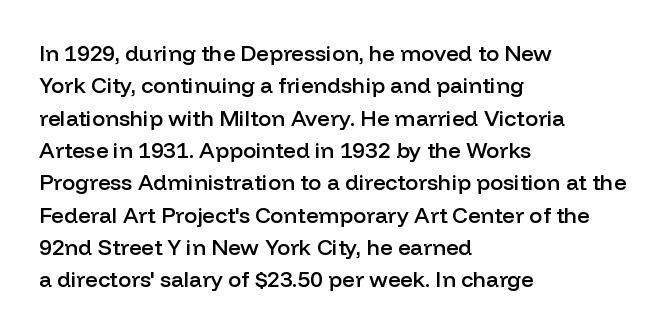
The image shows 22 px text type, upright; set left-aligned, normal line spacing (1.47x), normal letter spacing, not underlined.
